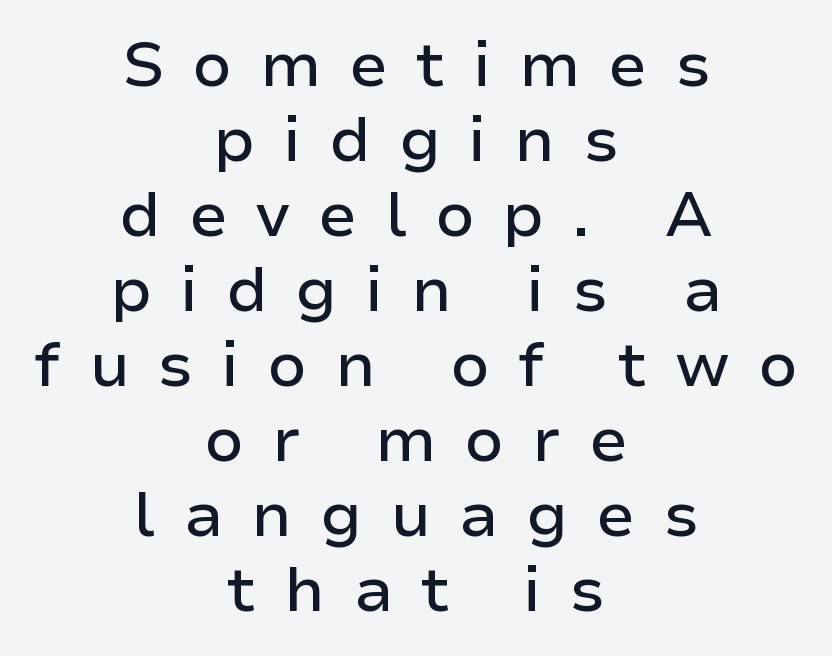
The image shows 63 px sans-serif type, upright; set centered, line spacing 1.19x, unusually wide letter spacing (+0.44 em), not underlined; low stroke contrast and a medium x-height.
